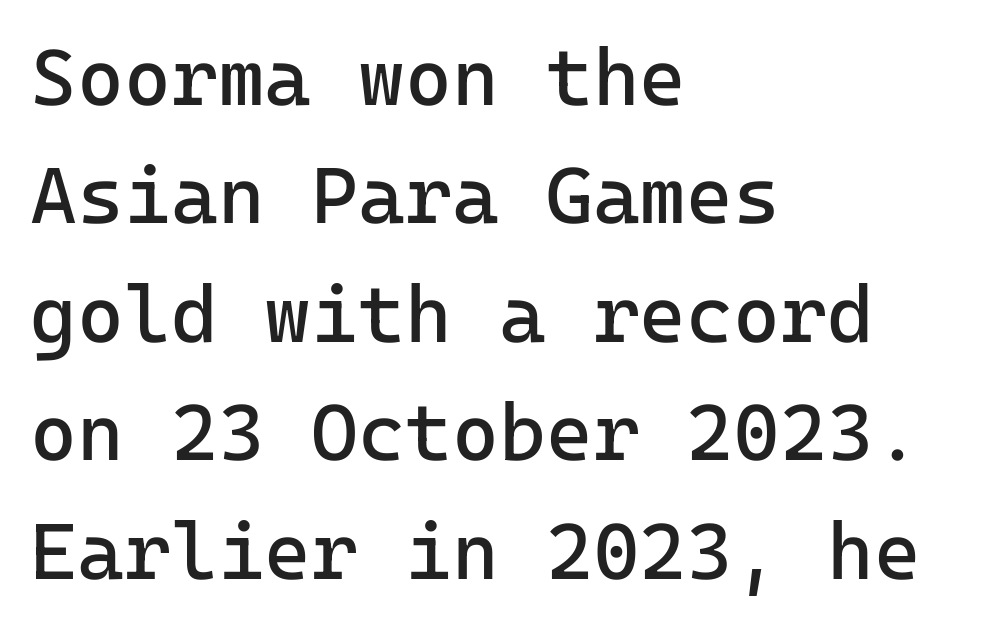
{"serif": "no", "italic": "no", "bold": "no", "weight": "regular", "width": "normal", "stroke_contrast": "low", "x_height": "medium", "underline": "no", "align": "left", "line_spacing": "normal", "line_spacing_ratio": 1.48, "letter_spacing": "normal", "letter_spacing_em": 0.0, "glyph_px": 80}
